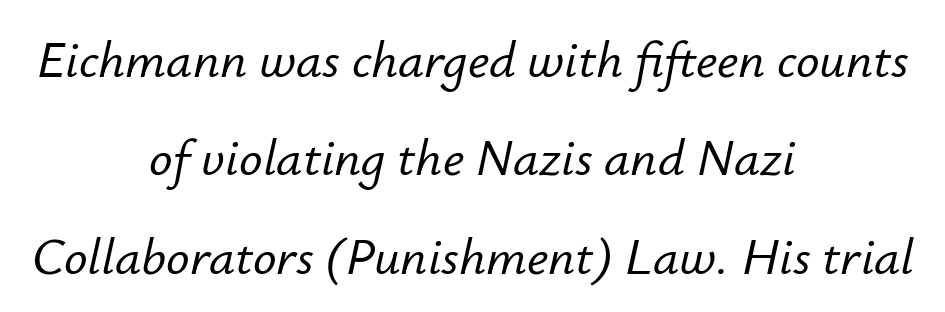
Q: Is the text italic (slanted)? A: Yes, it leans right by about 12 degrees.
Q: Is the text underlined? A: No.
Q: How is the paragraph aligned? A: Centered.
Q: Is the spacing between letters normal or unusually wide? A: Normal.
Q: Width (condensed, normal, or wide)? A: Normal.
Q: Stroke contrast? A: Low.
Q: x-height? A: Small.
Q: Monospaced? A: No.
